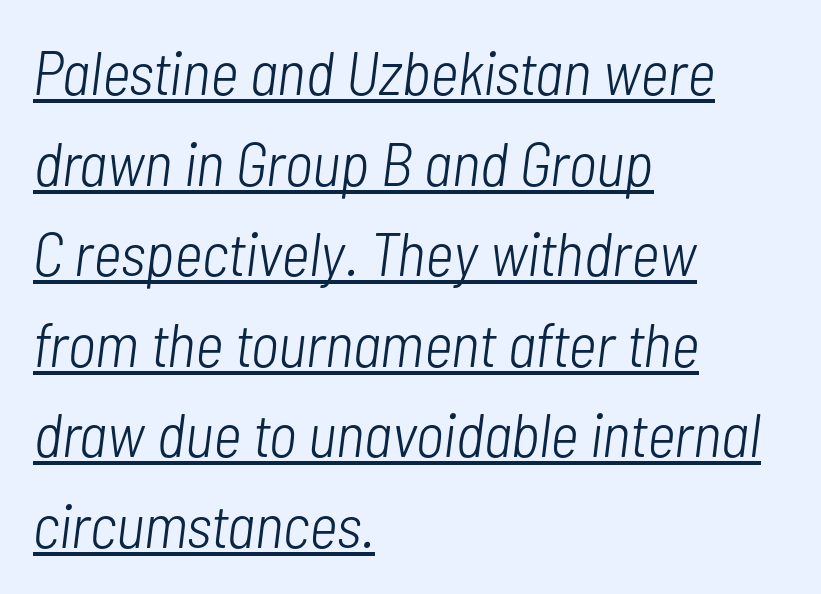
Tall strokes in this sample are angled rather than plumb. A rule runs beneath these lines of type. The font sits on the lighter half of the weight spectrum, regular included. Leftover space on each line is placed entirely after the last word.
